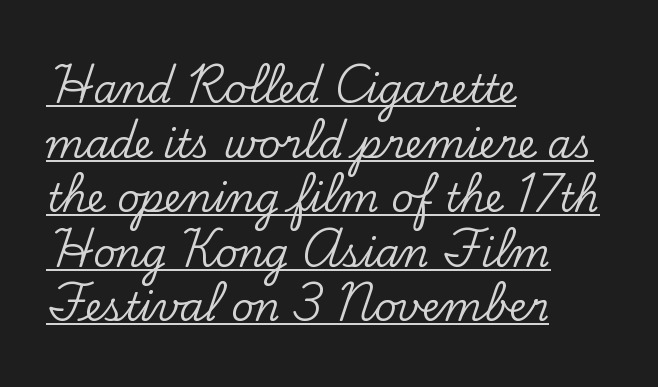
Q: Is the text italic (slanted)? A: Yes.
Q: Is the typeface a serif or a sans-serif typeface? A: Serif.
Q: Is the text underlined? A: Yes.
Q: How is the paragraph aligned? A: Left-aligned.
Q: Is the spacing between letters normal or unusually wide? A: Normal.
Q: Is the spacing between lines tight, normal or loose? A: Normal.
Q: Width (condensed, normal, or wide)? A: Normal.
Q: Stroke contrast? A: Low.
Q: x-height? A: Small.
Q: Monospaced? A: No.
